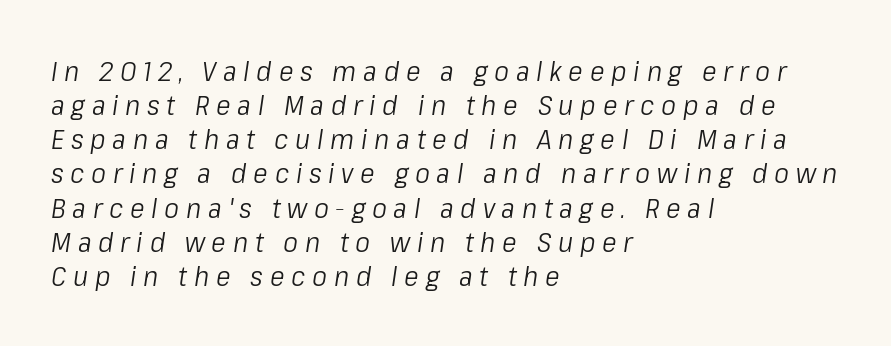
Q: Is the text bold? A: No.
Q: Is the text italic (slanted)? A: Yes, it leans right by about 8 degrees.
Q: Is the text underlined? A: No.
Q: How is the paragraph aligned? A: Left-aligned.
Q: Is the spacing between letters normal or unusually wide? A: Unusually wide.
Q: Width (condensed, normal, or wide)? A: Condensed.
Q: Stroke contrast? A: Low.
Q: x-height? A: Medium.
Q: Monospaced? A: No.
